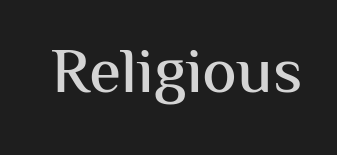
Q: Is the text italic (slanted)? A: No, it is upright.
Q: Is the typeface a serif or a sans-serif typeface? A: Sans-serif.
Q: Is the text underlined? A: No.
Q: Is the spacing between letters normal or unusually wide? A: Normal.
Q: Width (condensed, normal, or wide)? A: Normal.
Q: Stroke contrast? A: Medium.
Q: x-height? A: Medium.
Q: Monospaced? A: No.
